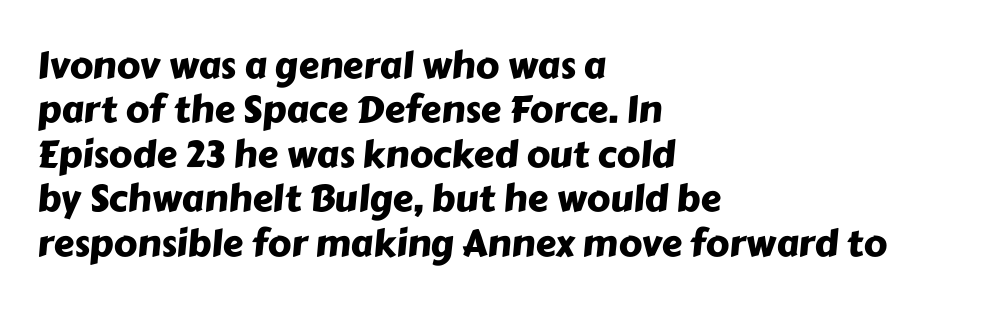
The image shows 37 px sans-serif type; set left-aligned, line spacing 1.2x, normal letter spacing, not underlined; low stroke contrast and a medium x-height.
